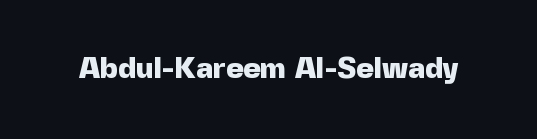
The image shows 30 px heavy sans-serif type, upright; set normal letter spacing, not underlined; a medium x-height.
